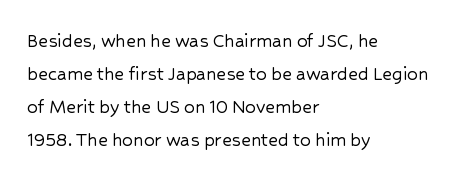
Q: Is the text italic (slanted)? A: No, it is upright.
Q: Is the text underlined? A: No.
Q: How is the paragraph aligned? A: Left-aligned.
Q: Is the spacing between letters normal or unusually wide? A: Normal.
Q: Is the spacing between lines tight, normal or loose? A: Normal.
